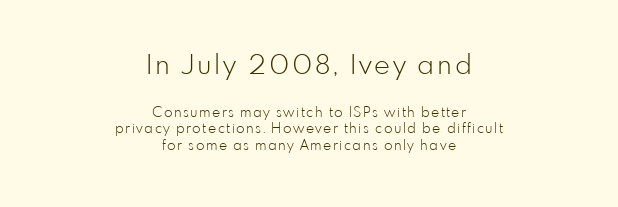
{"italic": "no", "bold": "no", "underline": "no", "align": "center", "line_spacing_ratio": 1.19, "larger_block": "first", "size_ratio": 1.93, "glyph_px": 27}
